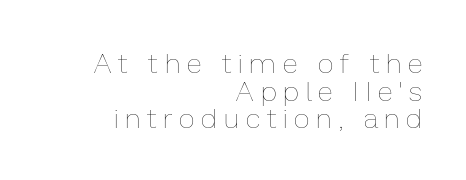
The passage shown is typed in a proportional face where columns would drift. Italic: no, the glyphs are upright roman. The line-height multiplier appears low, near solid setting. Weight: regular or lighter. The face used here is rendered with a markedly widened letterfit. Every row of glyphs terminates at an identical x-position on the right.
